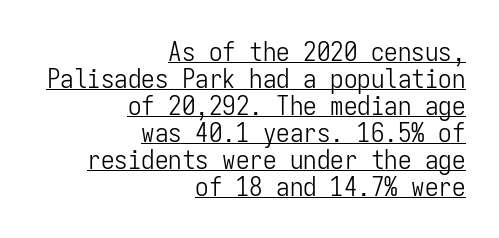
{"italic": "no", "bold": "no", "underline": "yes", "align": "right", "line_spacing": "tight", "line_spacing_ratio": 1.0, "letter_spacing": "normal", "letter_spacing_em": 0.0, "glyph_px": 27}
